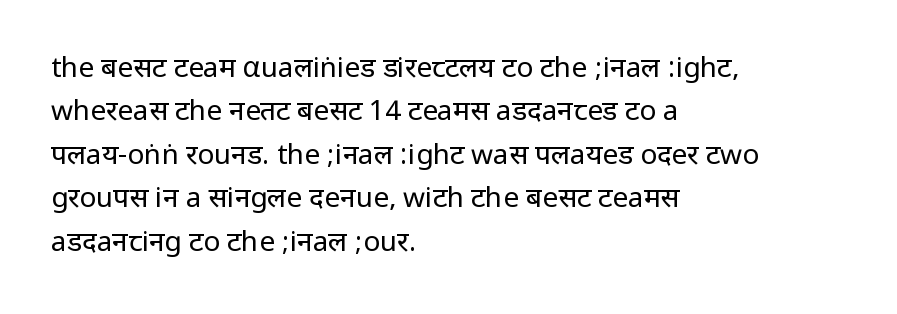
The image shows 28 px regular-weight, condensed sans-serif type, upright; set left-aligned, normal line spacing (1.55x), normal letter spacing, not underlined; low stroke contrast.
